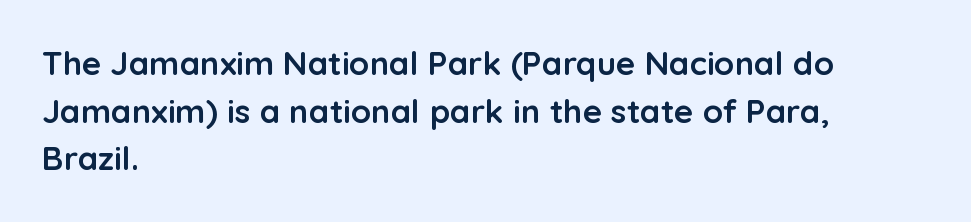
{"serif": "no", "italic": "no", "bold": "yes", "weight": "semibold", "width": "normal", "stroke_contrast": "low", "x_height": "medium", "monospaced": "no", "underline": "no", "align": "left", "line_spacing": "normal", "line_spacing_ratio": 1.44, "letter_spacing": "normal", "letter_spacing_em": 0.0, "glyph_px": 33}
